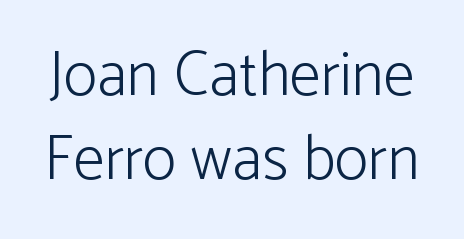
{"serif": "no", "italic": "no", "bold": "no", "weight": "light", "width": "normal", "stroke_contrast": "low", "x_height": "medium", "monospaced": "no", "underline": "no", "line_spacing": "normal", "line_spacing_ratio": 1.33, "letter_spacing": "normal", "letter_spacing_em": 0.0, "glyph_px": 63}
